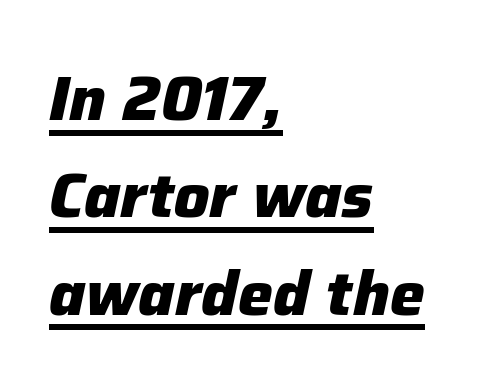
In terms of letterspacing, this is plain default setting. The sample's only ornament is a line tracing under the words. A student would call this left alignment; a typographer would say flush left, rag right. The passage shown leans; its letterforms are oblique. Bold? Absolutely — the strokes are thick and heavy. Reading down the column, the eye jumps a familiar distance to each next line.
